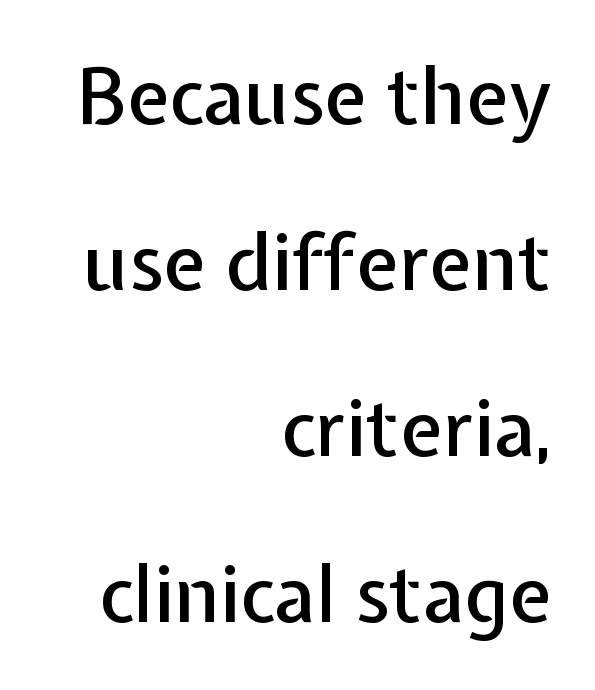
I'd call this a sans setting — the letters go barefoot. The rendering uses natural spacing where letterforms have individual widths. Notice how the passage keeps a crisp vertical edge on the right only. Underline: absent. Compared with typical paragraphs, the rows here are farther apart. Standard letterfit; no display-style spreading of the glyphs.
